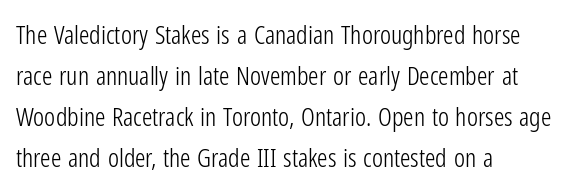
The words here are not underlined. Unbolded letterforms with no extra heft. Quick note: interline space is typical. These lines stack with their left ends in a neat column. Ordinary non-slanted type is in use. Here the glyphs are tracked normally, forming tight word shapes.
